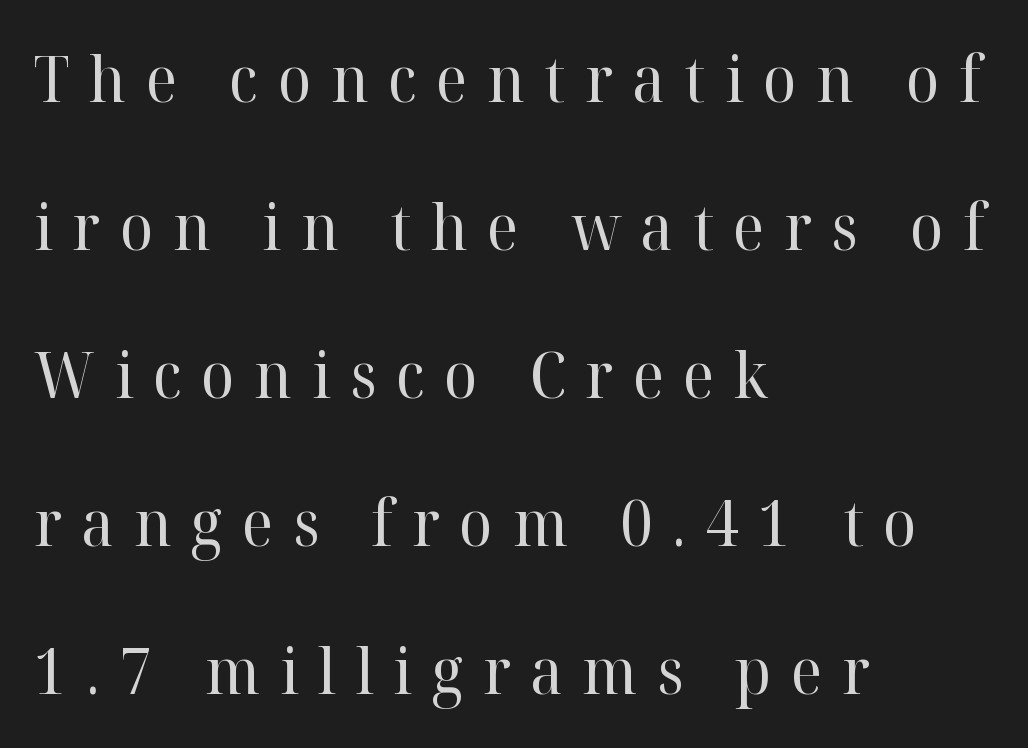
The image shows 63 px regular-weight serif type, upright; set left-aligned, loose line spacing (2.35x), unusually wide letter spacing (+0.31 em), not underlined; high stroke contrast and a medium x-height.
